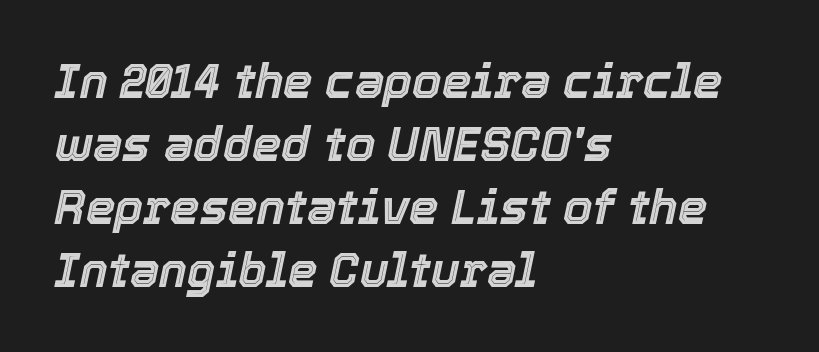
Descender tails drop into unmarked territory. Looks like regular typesetting: each glyph gets only the width it needs. Vertically, the passage feels balanced, rows spaced as you'd expect. These lines were composed using italics.
